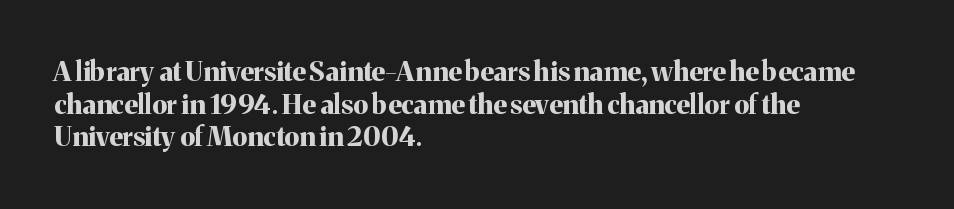
Q: Is the text bold? A: Yes.
Q: Is the text italic (slanted)? A: No, it is upright.
Q: Is the text underlined? A: No.
Q: How is the paragraph aligned? A: Left-aligned.
Q: Is the spacing between letters normal or unusually wide? A: Normal.
